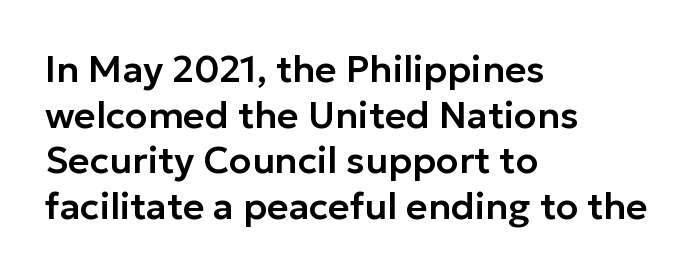
The image shows 37 px sans-serif type, upright; set left-aligned, line spacing 1.23x, normal letter spacing, not underlined; low stroke contrast and a medium x-height.
